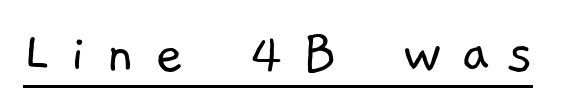
{"serif": "no", "bold": "no", "weight": "light", "width": "normal", "stroke_contrast": "low", "x_height": "medium", "monospaced": "no", "underline": "yes", "letter_spacing": "wide", "letter_spacing_em": 0.32, "glyph_px": 61}
